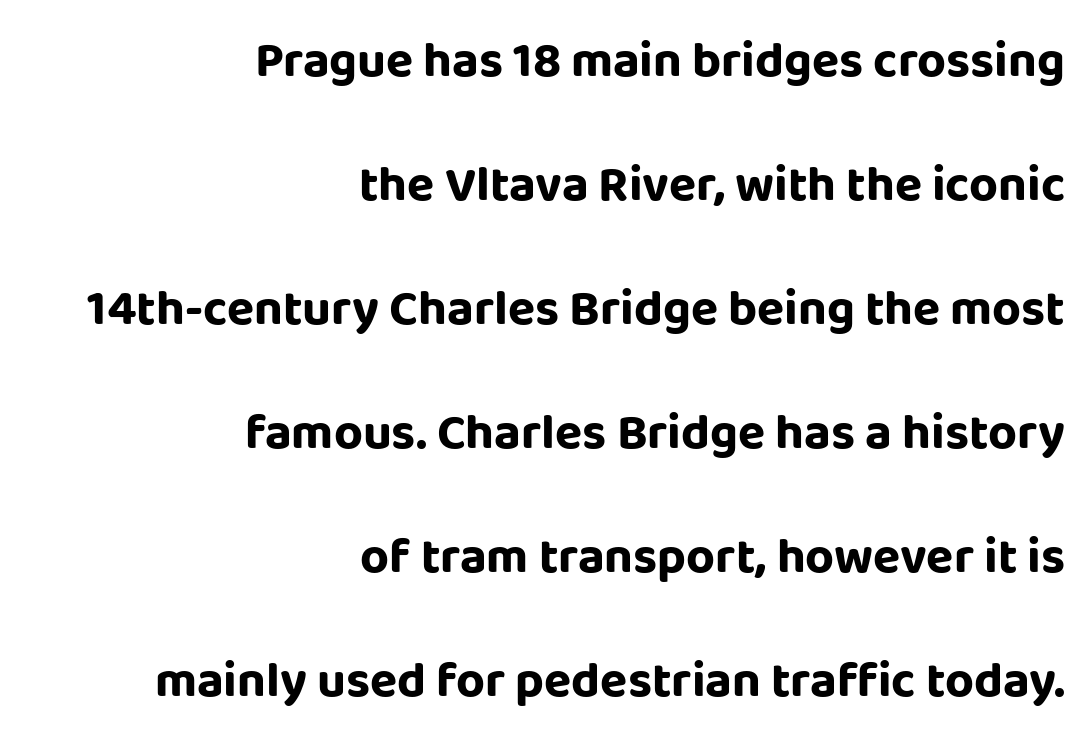
Q: Is the text bold? A: Yes.
Q: Is the text italic (slanted)? A: No, it is upright.
Q: Is the typeface a serif or a sans-serif typeface? A: Sans-serif.
Q: Is the text underlined? A: No.
Q: How is the paragraph aligned? A: Right-aligned.
Q: Is the spacing between letters normal or unusually wide? A: Normal.
Q: Is the spacing between lines tight, normal or loose? A: Loose.
Q: Width (condensed, normal, or wide)? A: Normal.
Q: Stroke contrast? A: Low.
Q: x-height? A: Large.
Q: Monospaced? A: No.
